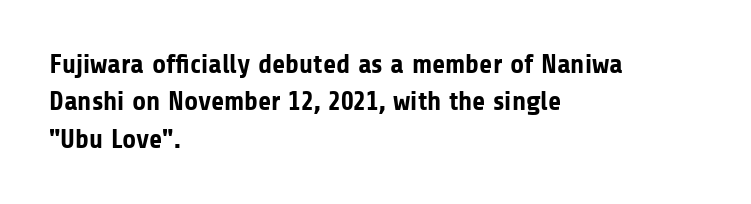
{"italic": "no", "bold": "yes", "underline": "no", "align": "left", "line_spacing": "normal", "line_spacing_ratio": 1.38, "letter_spacing": "normal", "letter_spacing_em": 0.0, "glyph_px": 27}
